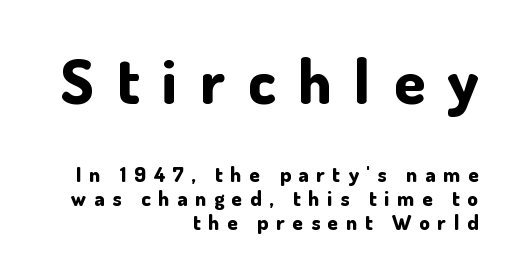
{"serif": "no", "italic": "no", "bold": "yes", "weight": "bold", "width": "normal", "stroke_contrast": "low", "x_height": "small", "monospaced": "no", "underline": "no", "align": "right", "line_spacing": "tight", "line_spacing_ratio": 1.14, "letter_spacing": "wide", "letter_spacing_em": 0.37, "larger_block": "first", "size_ratio": 2.95, "glyph_px": 62}
